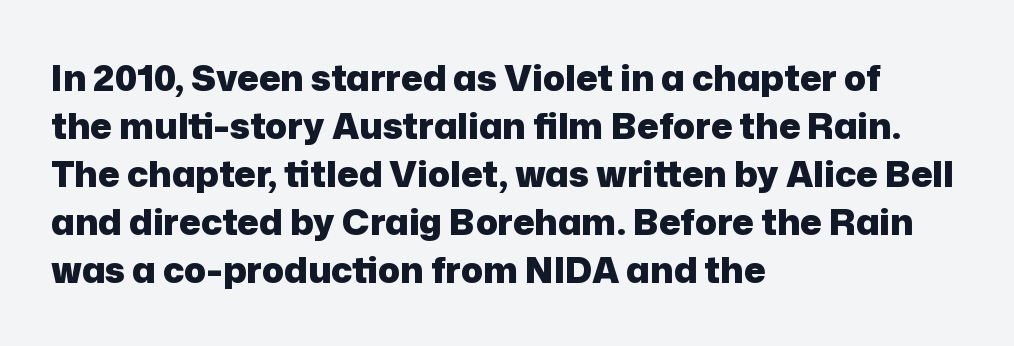
Is there any slant? The stems are plumb. These lines are rendered in a variable-pitch font. Teacher's note: observe the even left margin — that is flush-left alignment. A clean baseline with only descenders dipping below it.
